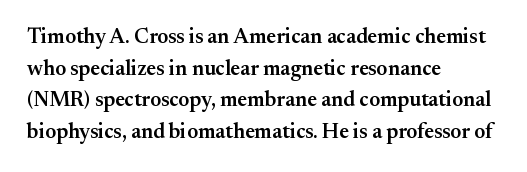
The image shows 21 px text type, upright; set left-aligned, normal line spacing (1.51x), normal letter spacing, not underlined.
